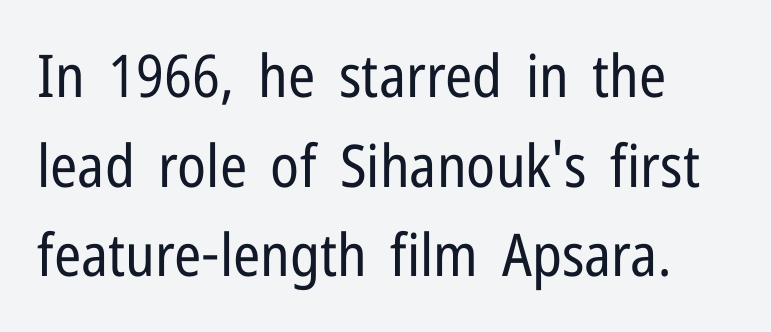
The image shows 59 px regular-weight, condensed sans-serif type, upright; set normal line spacing (1.52x), normal letter spacing, not underlined; low stroke contrast and a medium x-height.
